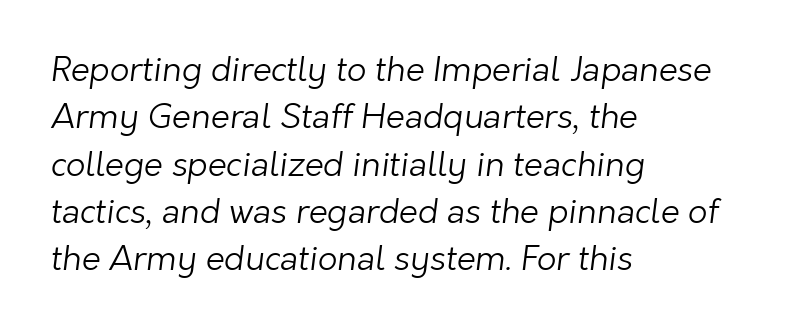
This sample is left-justified, so line endings fall wherever the words run out. What kind of face is this? One without serifs — a sans. The rendering uses natural spacing where letterforms have individual widths. Leading matches the norm, producing a regular column. The cut favours lightness, reaching ordinary text weight at its darkest. Standard letterfit; no display-style spreading of the glyphs.
